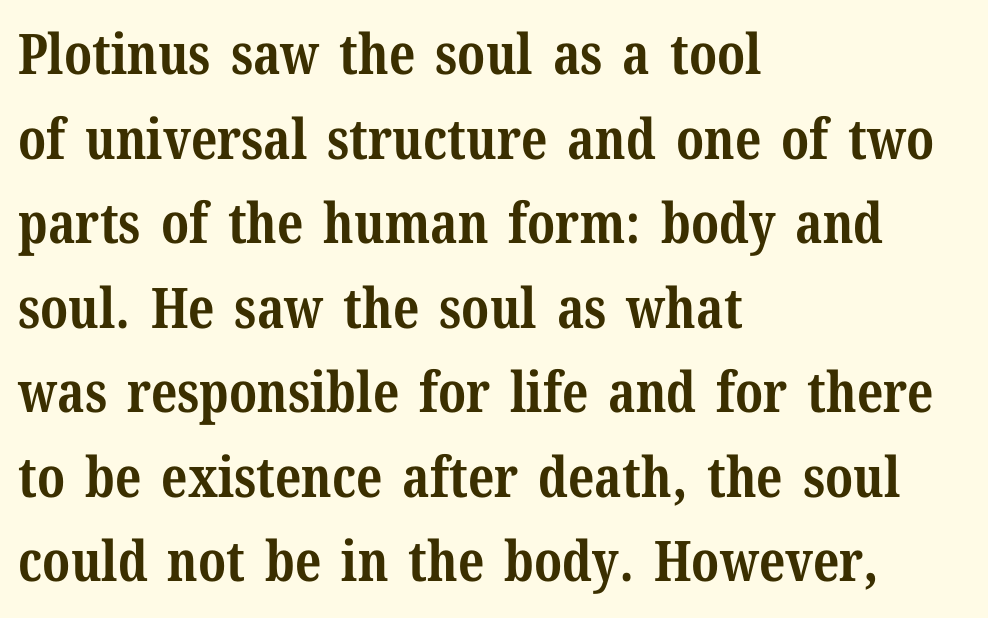
{"serif": "yes", "italic": "no", "bold": "yes", "weight": "bold", "width": "normal", "stroke_contrast": "medium", "x_height": "medium", "monospaced": "no", "underline": "no", "align": "left", "line_spacing": "normal", "line_spacing_ratio": 1.51, "letter_spacing": "normal", "letter_spacing_em": 0.0, "glyph_px": 56}
